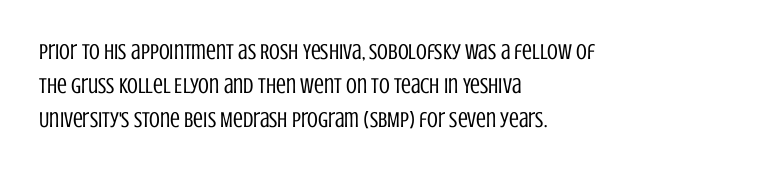
Caption: multi-line text, flush left, ragged right. Rendered with straight, roman letterforms. Beneath every word, the page is bare. Weight: not bold — regular or lighter. Nobody touched the tracking dial on this one. Vertically, the passage feels balanced, rows spaced as you'd expect.
